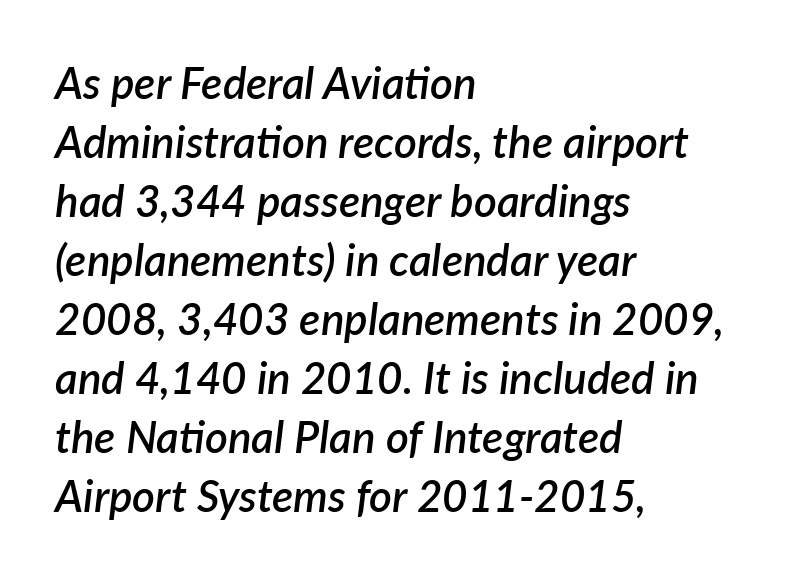
The image shows 44 px semibold type, italic (leaning right); set left-aligned, normal line spacing (1.34x), normal letter spacing, not underlined; low stroke contrast and a medium x-height.
